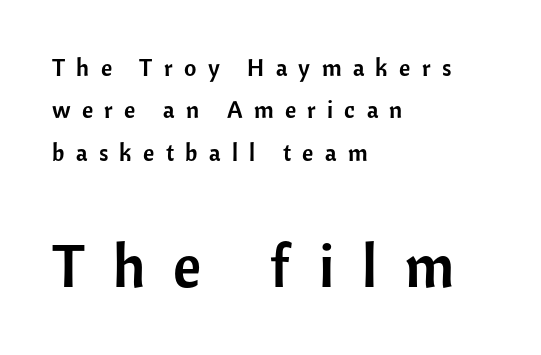
Students, note that the glyphs here are deliberately spaced far apart. The glyphs in this specimen are sans serif. Every row of glyphs begins at an identical x-position on the left. The lower block of text is set noticeably larger than the block above it. Honestly, there is no underline to notice here at all.
